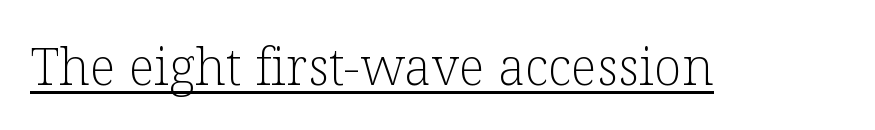
Q: Is the text bold? A: No.
Q: Is the text italic (slanted)? A: No, it is upright.
Q: Is the typeface a serif or a sans-serif typeface? A: Serif.
Q: Is the text underlined? A: Yes.
Q: Is the spacing between letters normal or unusually wide? A: Normal.
Q: Width (condensed, normal, or wide)? A: Normal.
Q: Stroke contrast? A: Low.
Q: x-height? A: Medium.
Q: Monospaced? A: No.
